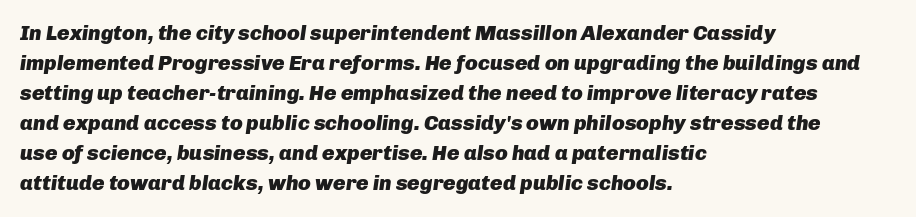
{"italic": "yes", "lean": "right", "slant_degrees": 8, "bold": "yes", "underline": "no", "align": "left", "line_spacing": "normal", "line_spacing_ratio": 1.43, "letter_spacing": "normal", "letter_spacing_em": 0.0, "glyph_px": 21}
